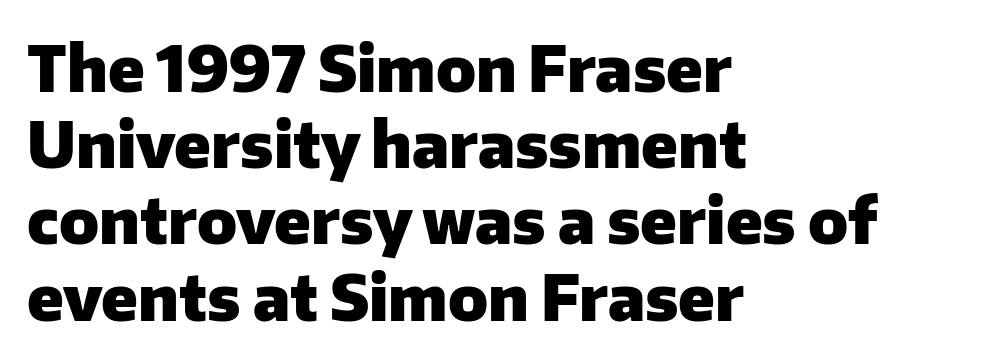
Q: Is the text bold? A: Yes.
Q: Is the text italic (slanted)? A: No, it is upright.
Q: Is the typeface a serif or a sans-serif typeface? A: Sans-serif.
Q: Is the text underlined? A: No.
Q: How is the paragraph aligned? A: Left-aligned.
Q: Is the spacing between letters normal or unusually wide? A: Normal.
Q: Width (condensed, normal, or wide)? A: Normal.
Q: Stroke contrast? A: Low.
Q: x-height? A: Medium.
Q: Monospaced? A: No.
